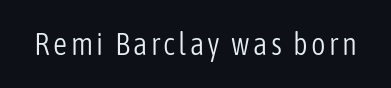
The image shows 31 px light, condensed sans-serif type, upright; set not underlined; low stroke contrast and a medium x-height.
